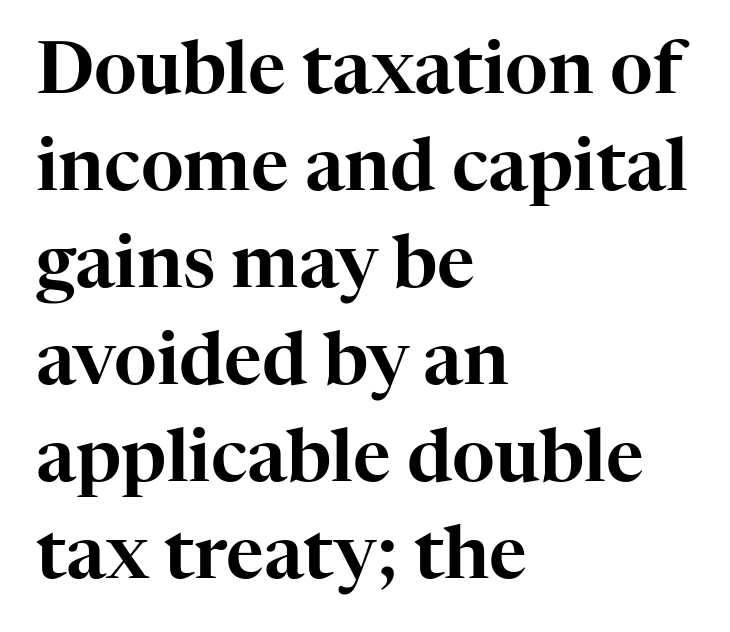
Q: Is the text italic (slanted)? A: No, it is upright.
Q: Is the typeface a serif or a sans-serif typeface? A: Serif.
Q: Is the text underlined? A: No.
Q: How is the paragraph aligned? A: Left-aligned.
Q: Is the spacing between letters normal or unusually wide? A: Normal.
Q: Is the spacing between lines tight, normal or loose? A: Normal.
Q: Width (condensed, normal, or wide)? A: Normal.
Q: Stroke contrast? A: High.
Q: x-height? A: Medium.
Q: Monospaced? A: No.
